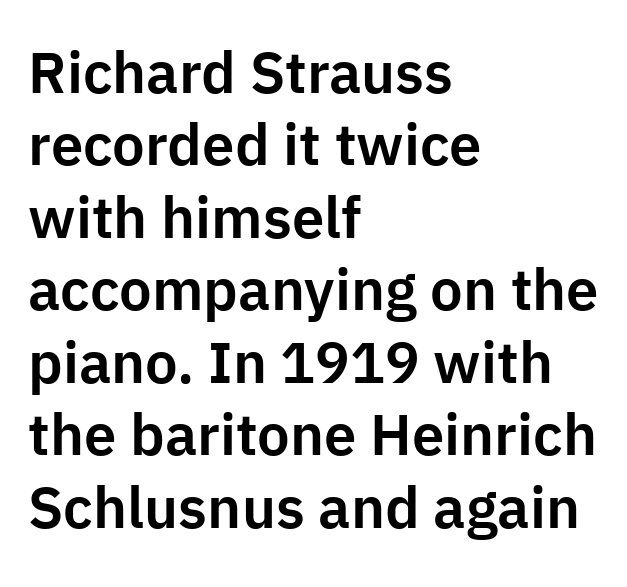
Q: Is the text italic (slanted)? A: No, it is upright.
Q: Is the typeface a serif or a sans-serif typeface? A: Sans-serif.
Q: Is the text underlined? A: No.
Q: How is the paragraph aligned? A: Left-aligned.
Q: Is the spacing between letters normal or unusually wide? A: Normal.
Q: Is the spacing between lines tight, normal or loose? A: Normal.
Q: Width (condensed, normal, or wide)? A: Normal.
Q: Stroke contrast? A: Low.
Q: x-height? A: Medium.
Q: Monospaced? A: No.
